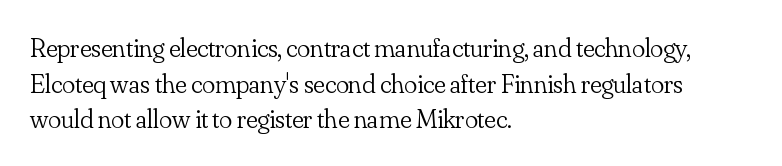
Notice how descenders clear the ascenders below comfortably — that's standard leading. Rule under the text: the space is simply empty. This rendering uses left alignment, leaving the right contour irregular. The type sits square on the baseline with zero lean. The font sits on the lighter half of the weight spectrum, regular included. The gaps between neighbouring characters are ordinary and unremarkable.
